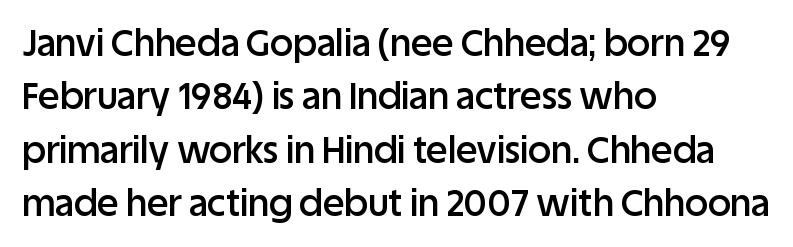
The image shows 36 px semibold sans-serif type, upright; set left-aligned, normal line spacing (1.48x), normal letter spacing, not underlined; low stroke contrast and a large x-height.
